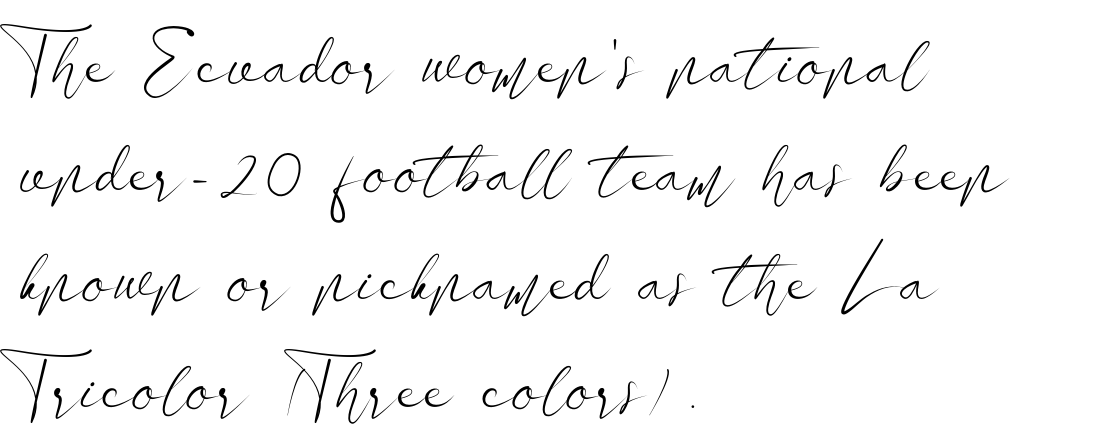
Character widths vary here, with narrow letters taking less room than wide ones. The vertical gap from one line to the next is medium. A light-to-regular cut is what we see here. These lines stack with their left ends in a neat column. Unlike a traditional serif, this face leaves its strokes unadorned. There is no visible air inserted between adjacent glyphs.
